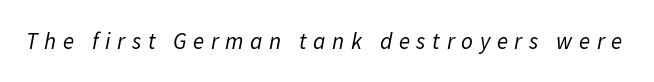
The string is rendered with underlining switched off. These glyphs show unthickened strokes, regular width or finer. The letterforms stand isolated, each surrounded by extra space. An italicized treatment has been applied to the whole sample.
